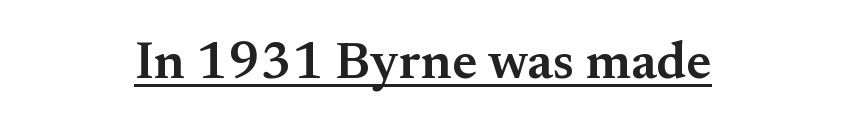
Q: Is the text bold? A: Semi-bold.
Q: Is the text italic (slanted)? A: No, it is upright.
Q: Is the typeface a serif or a sans-serif typeface? A: Serif.
Q: Is the text underlined? A: Yes.
Q: Is the spacing between letters normal or unusually wide? A: Normal.
Q: Width (condensed, normal, or wide)? A: Normal.
Q: Stroke contrast? A: Medium.
Q: x-height? A: Small.
Q: Monospaced? A: No.
